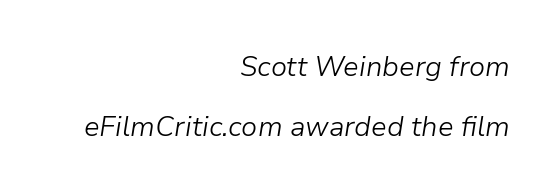
{"italic": "yes", "lean": "right", "slant_degrees": 9, "bold": "no", "weight": "light", "width": "normal", "stroke_contrast": "low", "x_height": "medium", "monospaced": "no", "underline": "no", "align": "right", "line_spacing": "loose", "line_spacing_ratio": 2.14, "letter_spacing": "normal", "letter_spacing_em": 0.0, "glyph_px": 28}
